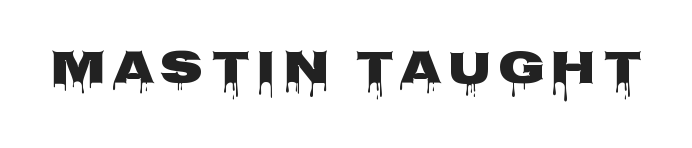
The glyphs in this specimen are sans serif. A roman cut, with each character standing at attention. Descenders are the only things crossing below the line. Heft: maximum for text — a bold. Do the characters align in a grid? No, the font is proportional.
